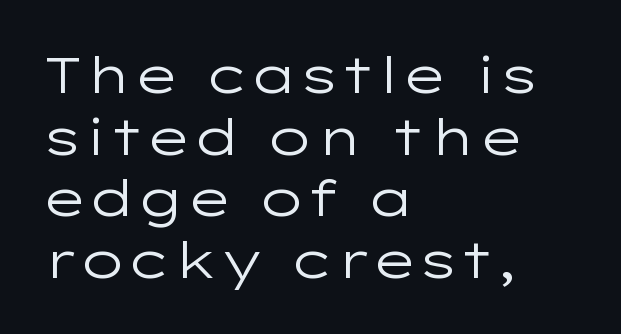
Q: Is the text bold? A: No.
Q: Is the text italic (slanted)? A: No, it is upright.
Q: Is the typeface a serif or a sans-serif typeface? A: Sans-serif.
Q: Is the text underlined? A: No.
Q: How is the paragraph aligned? A: Left-aligned.
Q: Is the spacing between letters normal or unusually wide? A: Normal.
Q: Width (condensed, normal, or wide)? A: Wide.
Q: Stroke contrast? A: Low.
Q: x-height? A: Medium.
Q: Monospaced? A: No.
